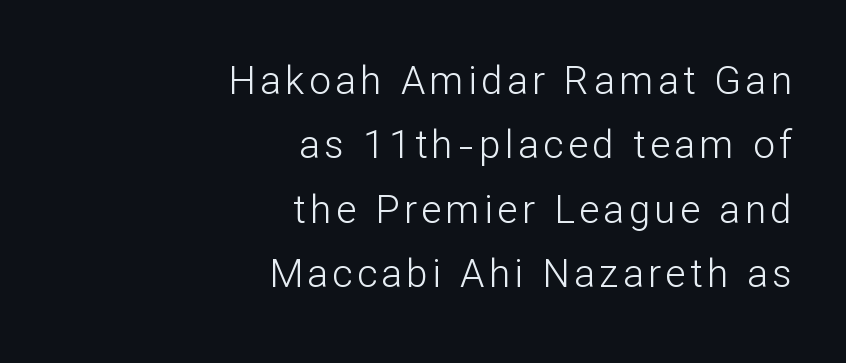
The image shows 39 px light sans-serif type, upright; set right-aligned, normal line spacing (1.65x), not underlined; low stroke contrast and a medium x-height.
